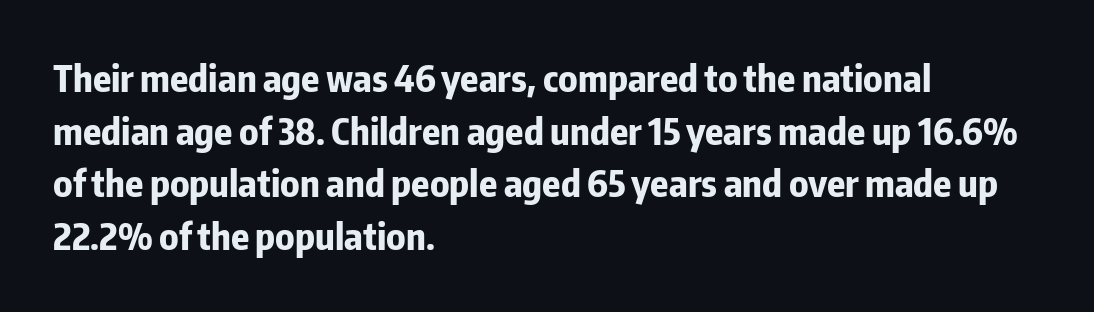
The gaps between neighbouring characters are ordinary and unremarkable. The rendering uses a moderate line-height, typical for paragraphs. Students, this is bold: see how much ink each stroke carries. This sample has the flowing, uneven cadence of proportional lettering. Just letters on the line, the space beneath them empty. These lines were composed using upright roman letters.
